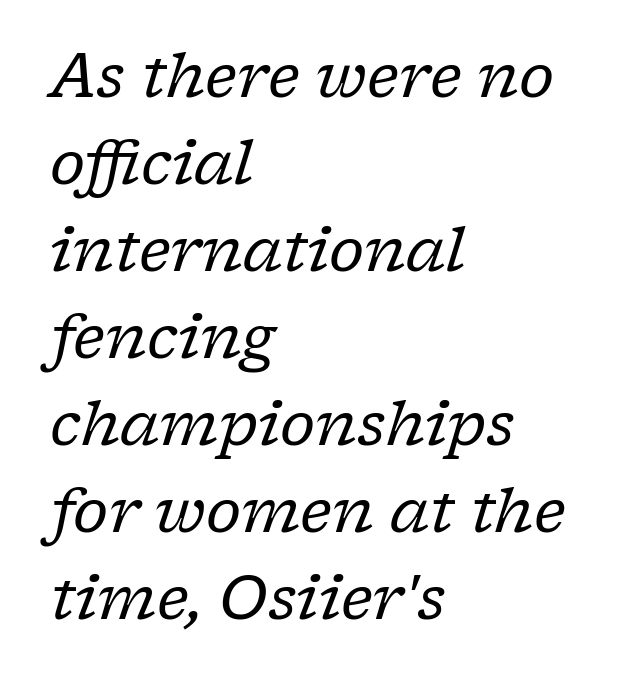
{"serif": "yes", "italic": "yes", "lean": "right", "slant_degrees": 17, "bold": "no", "weight": "regular", "width": "normal", "stroke_contrast": "low", "x_height": "medium", "monospaced": "no", "underline": "no", "align": "left", "line_spacing": "normal", "line_spacing_ratio": 1.45, "letter_spacing": "normal", "letter_spacing_em": 0.0, "glyph_px": 60}
